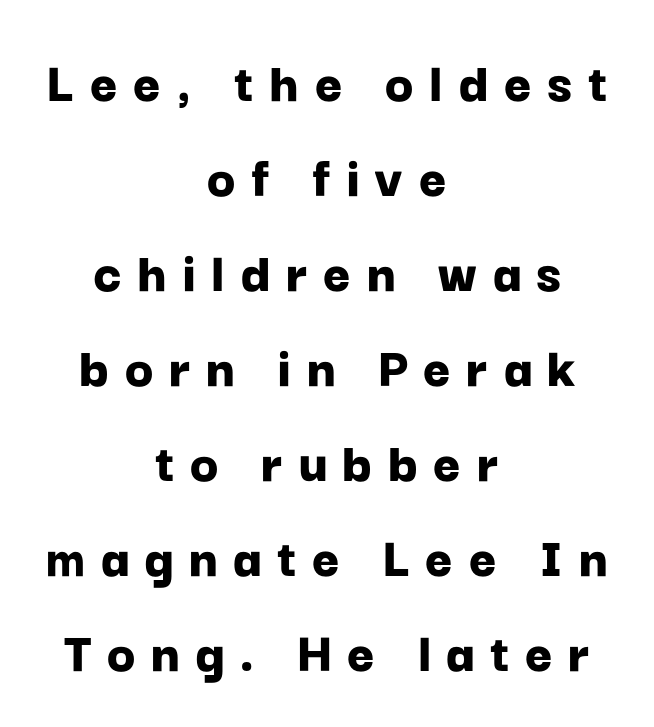
{"serif": "no", "italic": "no", "bold": "yes", "weight": "bold", "width": "normal", "stroke_contrast": "low", "x_height": "medium", "monospaced": "no", "underline": "no", "align": "center", "line_spacing": "normal", "line_spacing_ratio": 1.61, "letter_spacing": "wide", "letter_spacing_em": 0.26, "glyph_px": 59}
